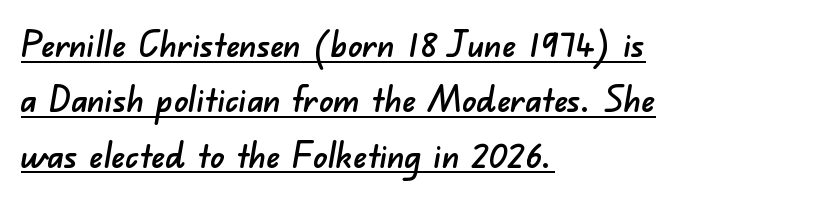
The image shows 35 px sans-serif type; set left-aligned, normal line spacing (1.58x), normal letter spacing, underlined; low stroke contrast and a small x-height.
